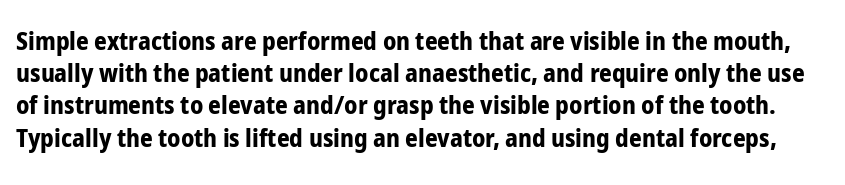
Does the weight exceed regular? Yes, all the way to bold. The passage shown is not underscored anywhere. Vertically, the passage feels balanced, rows spaced as you'd expect. Characters follow at the spacing the type designer built in. In terms of posture, this sample is upright.
